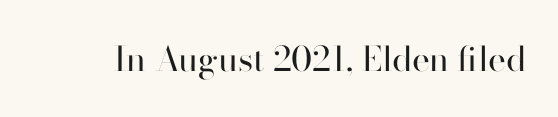
The image shows 34 px regular-weight sans-serif type, upright; set normal letter spacing, not underlined; high stroke contrast and a small x-height.
